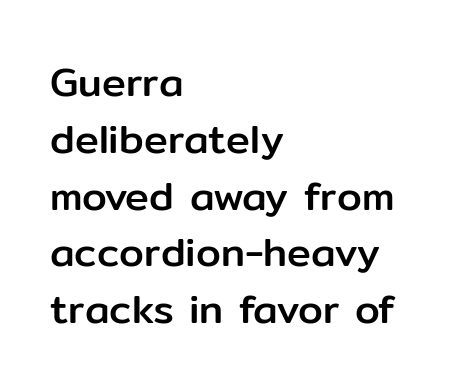
The image shows 40 px sans-serif type, upright; set left-aligned, normal line spacing (1.42x), normal letter spacing, not underlined; low stroke contrast and a medium x-height.
